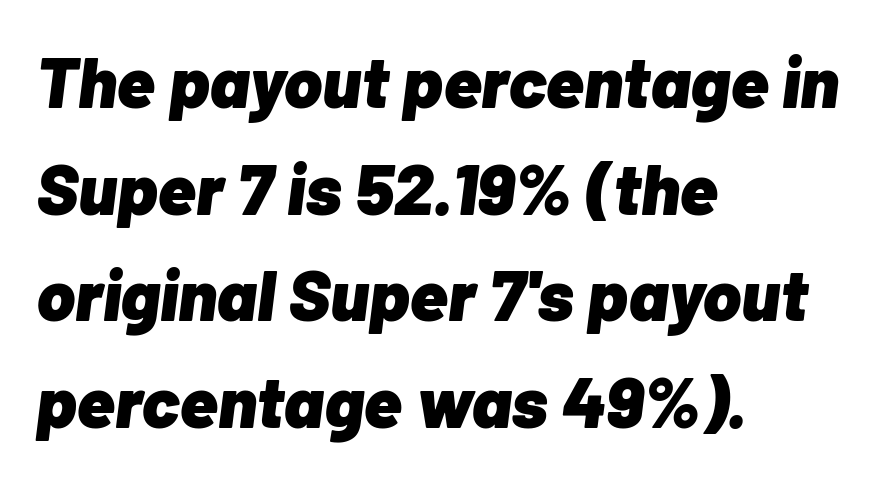
{"italic": "yes", "lean": "right", "slant_degrees": 7, "bold": "yes", "weight": "heavy", "width": "normal", "stroke_contrast": "low", "x_height": "medium", "monospaced": "no", "underline": "no", "align": "left", "line_spacing": "normal", "line_spacing_ratio": 1.48, "letter_spacing": "normal", "letter_spacing_em": 0.0, "glyph_px": 72}
